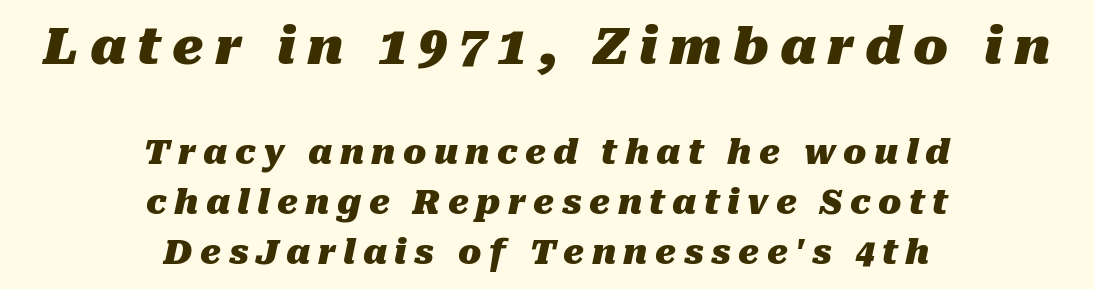
Q: Is the text bold? A: Yes.
Q: Is the text italic (slanted)? A: Yes, it leans right by about 10 degrees.
Q: Is the text underlined? A: No.
Q: How is the paragraph aligned? A: Centered.
Q: Is the spacing between letters normal or unusually wide? A: Unusually wide.
Q: Is the spacing between lines tight, normal or loose? A: Normal.
Q: Which block of text is set in a larger size, the first (top) or the second (bottom)? A: The first (top) one.
Q: Width (condensed, normal, or wide)? A: Normal.
Q: Stroke contrast? A: Medium.
Q: x-height? A: Medium.
Q: Monospaced? A: No.
